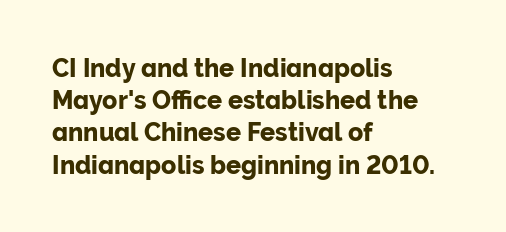
No italicization has been applied; the sample stays upright. This sample uses plain, unmodified letter spacing. Decoration check: the copy has no underline. The typesetter chose a ragged-right arrangement here. Interline gaps are of average width in this sample.
